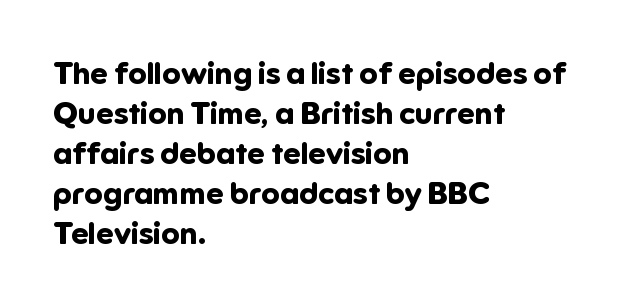
The image shows 31 px bold sans-serif type, upright; set left-aligned, normal line spacing (1.29x), normal letter spacing, not underlined; low stroke contrast and a medium x-height.
